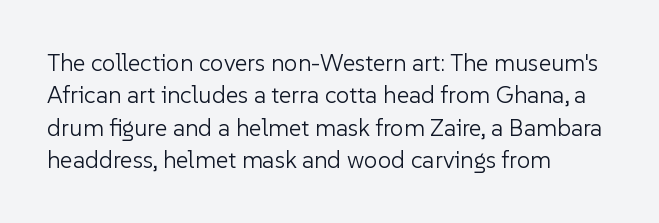
{"italic": "no", "bold": "no", "underline": "no", "align": "left", "line_spacing": "normal", "line_spacing_ratio": 1.35, "letter_spacing": "normal", "letter_spacing_em": 0.0, "glyph_px": 24}
